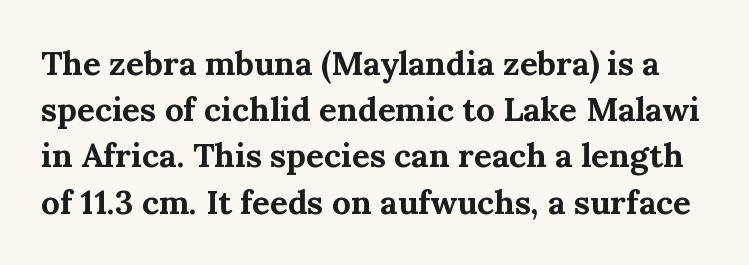
These lines are rendered in a variable-pitch font. The letters carry serifs — small finishing strokes at the ends of their stems. Ordinary non-slanted type is in use. The tracking reads as untouched default to a designer's eye.
